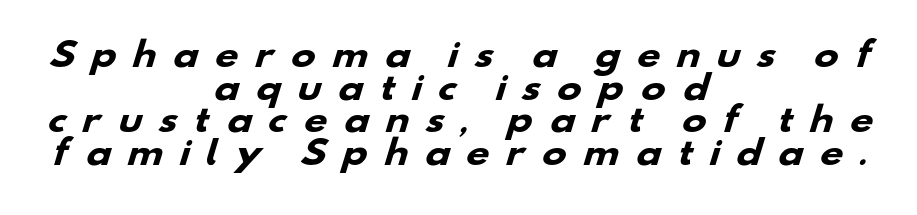
The whitespace from short lines is split evenly between both sides. One glance says dense: line gaps are narrower than usual. Weight check: bold — yes, fully. Looks like regular typesetting: each glyph gets only the width it needs.
